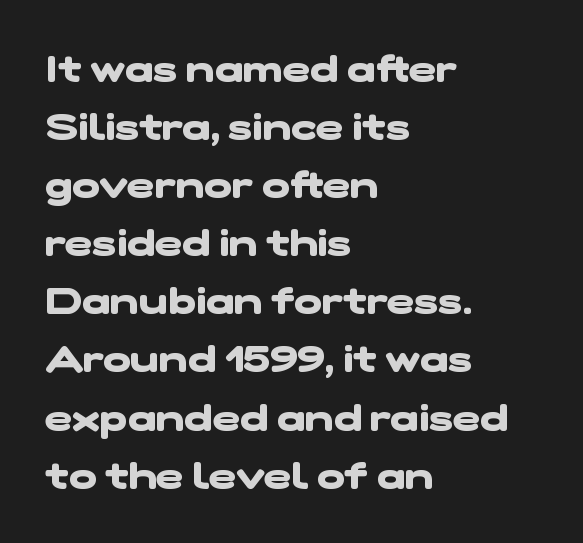
The image shows 37 px heavy, wide sans-serif type; set left-aligned, normal line spacing (1.57x), normal letter spacing, not underlined; low stroke contrast and a medium x-height.
